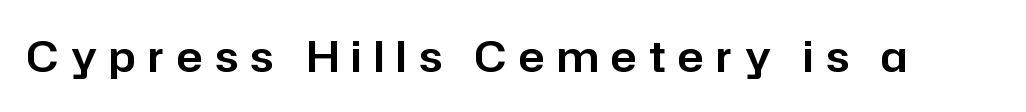
Look at the bottom of the vertical strokes: they stop flat, with no serifs. Every stem runs plumb, perpendicular to the baseline. Has an underline been added? It has not. The letters are spread apart with noticeably loose tracking. Varying glyph widths throughout — classic text-font behaviour.
